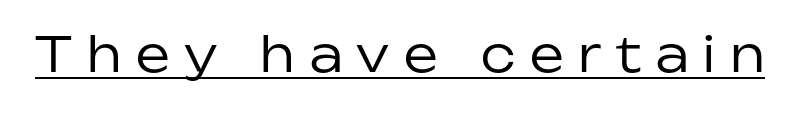
{"serif": "no", "italic": "no", "bold": "no", "weight": "regular", "width": "normal", "stroke_contrast": "low", "x_height": "medium", "monospaced": "no", "underline": "yes", "letter_spacing": "wide", "letter_spacing_em": 0.31, "glyph_px": 48}
